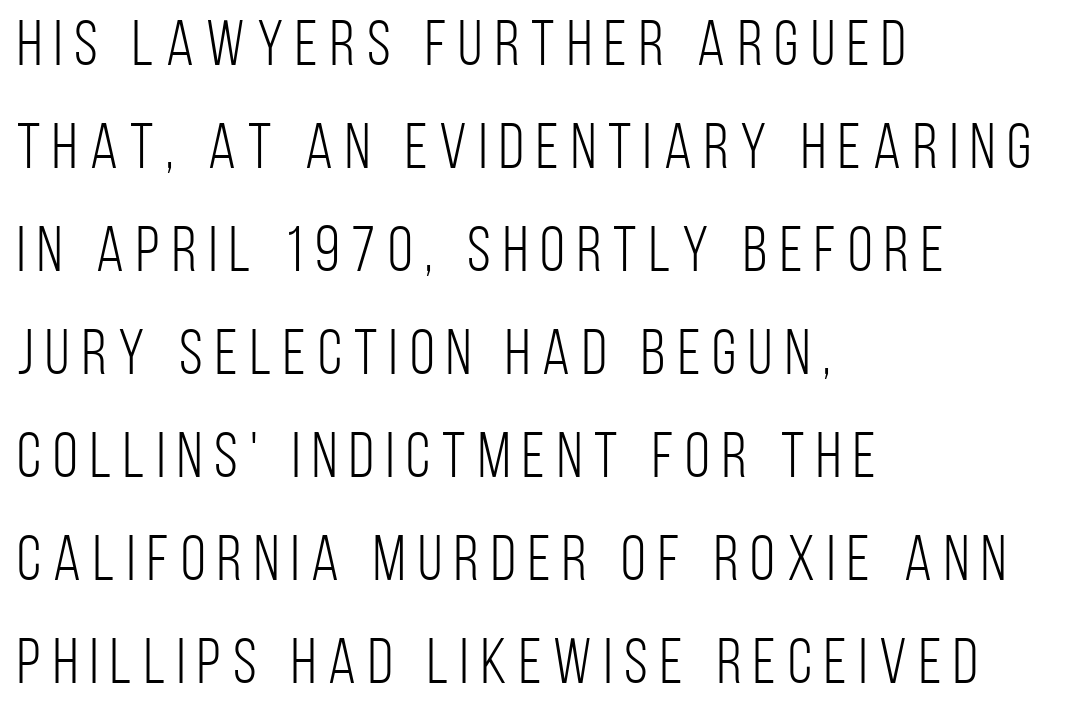
Q: Is the text bold? A: No.
Q: Is the text italic (slanted)? A: No, it is upright.
Q: Is the typeface a serif or a sans-serif typeface? A: Sans-serif.
Q: Is the text underlined? A: No.
Q: How is the paragraph aligned? A: Left-aligned.
Q: Is the spacing between lines tight, normal or loose? A: Normal.
Q: Width (condensed, normal, or wide)? A: Condensed.
Q: Stroke contrast? A: Low.
Q: x-height? A: Large.
Q: Monospaced? A: No.
